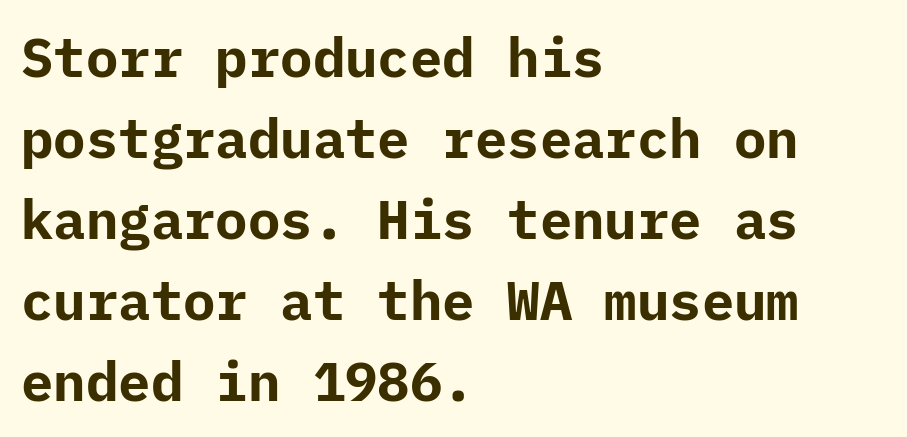
Q: Is the text bold? A: Yes.
Q: Is the text italic (slanted)? A: No, it is upright.
Q: Is the typeface a serif or a sans-serif typeface? A: Sans-serif.
Q: Is the text underlined? A: No.
Q: How is the paragraph aligned? A: Left-aligned.
Q: Is the spacing between letters normal or unusually wide? A: Normal.
Q: Is the spacing between lines tight, normal or loose? A: Normal.
Q: Width (condensed, normal, or wide)? A: Normal.
Q: Stroke contrast? A: Low.
Q: x-height? A: Medium.
